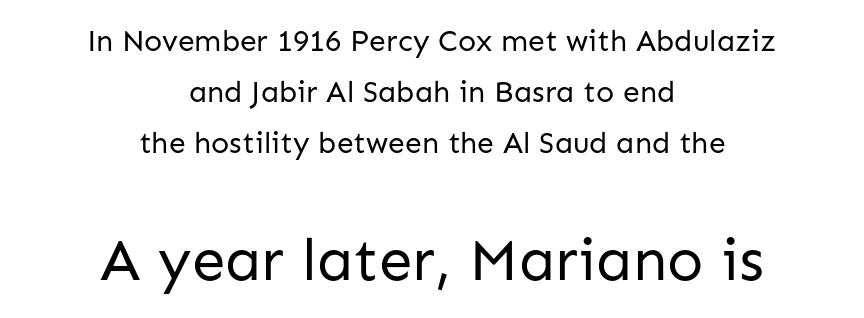
This block has exactly the height ordinary leading produces. Clear beneath every line of the passage. A typesetter would mark this as roman, not italic. This layout puts the modest block above and the oversized block below.
